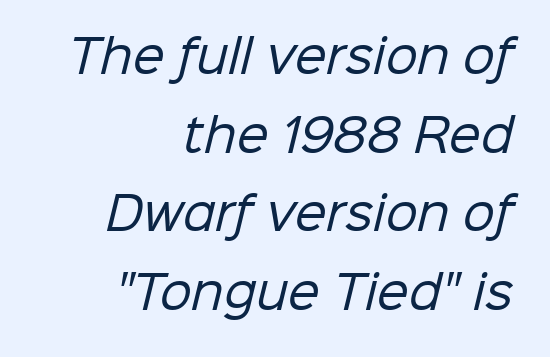
Q: Is the text bold? A: No.
Q: Is the typeface a serif or a sans-serif typeface? A: Sans-serif.
Q: Is the text underlined? A: No.
Q: How is the paragraph aligned? A: Right-aligned.
Q: Is the spacing between letters normal or unusually wide? A: Normal.
Q: Width (condensed, normal, or wide)? A: Normal.
Q: Stroke contrast? A: Low.
Q: x-height? A: Medium.
Q: Monospaced? A: No.
